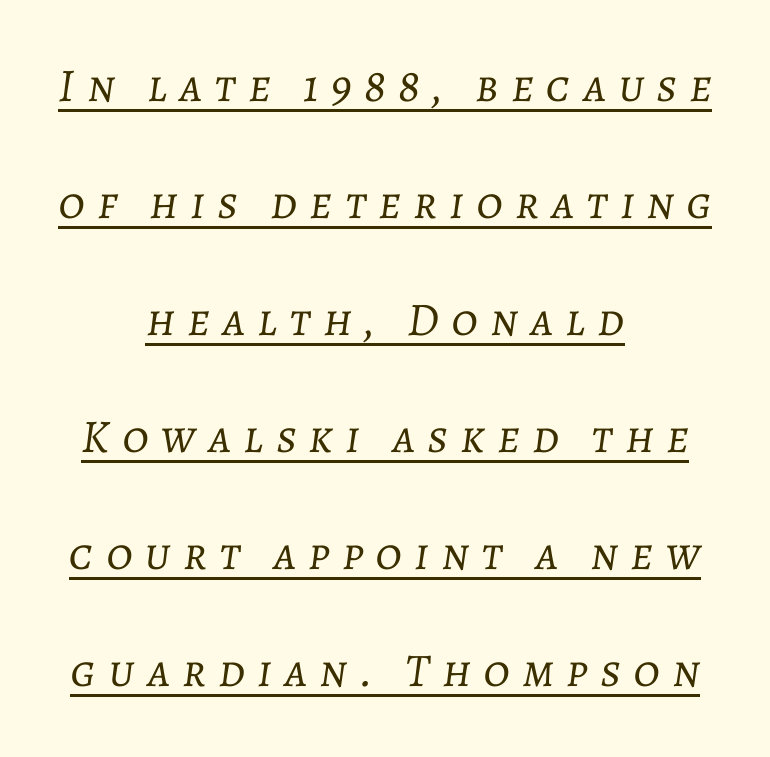
Q: Is the text bold? A: No.
Q: Is the text italic (slanted)? A: Yes, it leans right by about 7 degrees.
Q: Is the text underlined? A: Yes.
Q: How is the paragraph aligned? A: Centered.
Q: Is the spacing between letters normal or unusually wide? A: Unusually wide.
Q: Is the spacing between lines tight, normal or loose? A: Loose.
Q: Width (condensed, normal, or wide)? A: Normal.
Q: Stroke contrast? A: Low.
Q: x-height? A: Medium.
Q: Monospaced? A: No.
